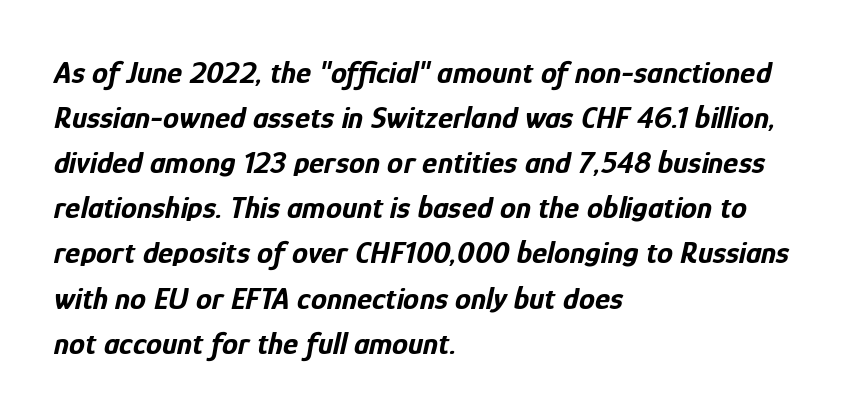
The face used here is rendered with its standard letterfit. A clean baseline with only descenders dipping below it. Looking at the ascenders, they clearly lean. The letters advance in unequal steps, a hallmark of proportional type. Is the block centered? No — it sits flush against the left margin.
